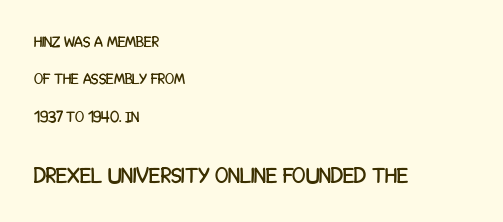
{"italic": "no", "underline": "no", "align": "left", "line_spacing": "loose", "line_spacing_ratio": 2.5, "letter_spacing": "normal", "letter_spacing_em": 0.0, "larger_block": "second", "size_ratio": 1.47, "glyph_px": 22}
